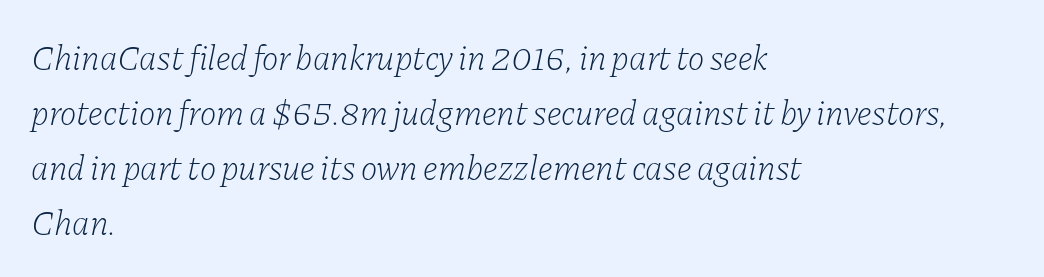
The image shows 35 px light serif type, italic (leaning right); set left-aligned, normal line spacing (1.57x), normal letter spacing, not underlined; low stroke contrast and a medium x-height.
